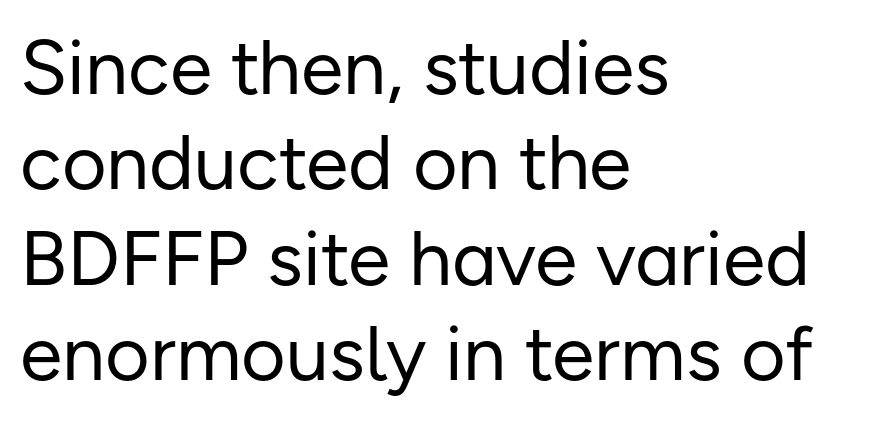
{"serif": "no", "italic": "no", "bold": "no", "weight": "regular", "width": "normal", "stroke_contrast": "low", "x_height": "medium", "monospaced": "no", "underline": "no", "align": "left", "line_spacing_ratio": 1.24, "letter_spacing": "normal", "letter_spacing_em": 0.0, "glyph_px": 77}
